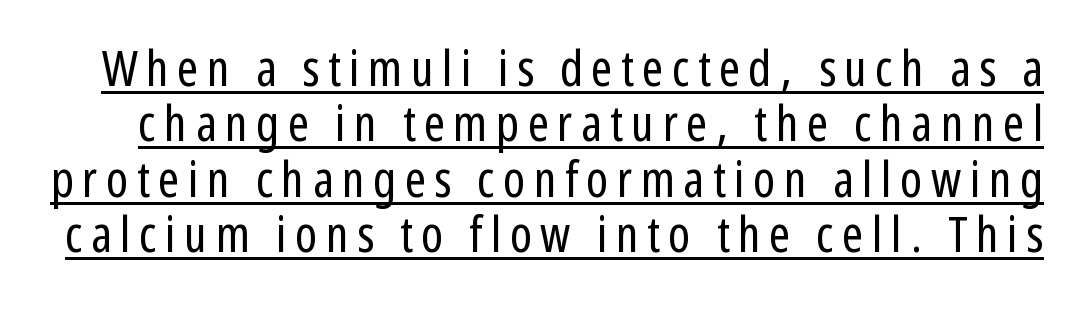
{"serif": "no", "italic": "no", "bold": "no", "weight": "regular", "width": "condensed", "stroke_contrast": "low", "x_height": "medium", "monospaced": "no", "underline": "yes", "line_spacing": "tight", "line_spacing_ratio": 1.11, "glyph_px": 50}
